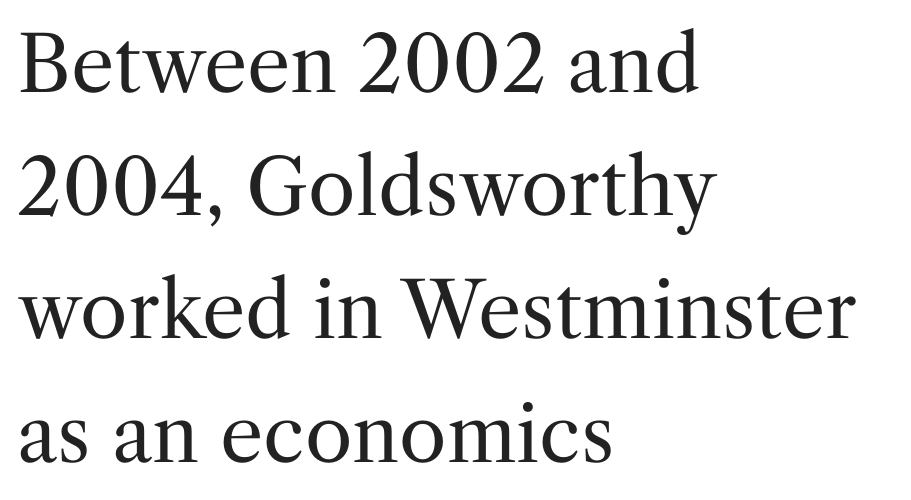
{"serif": "yes", "italic": "no", "bold": "no", "weight": "regular", "width": "normal", "stroke_contrast": "medium", "x_height": "medium", "monospaced": "no", "underline": "no", "align": "left", "line_spacing": "normal", "line_spacing_ratio": 1.6, "letter_spacing": "normal", "letter_spacing_em": 0.0, "glyph_px": 77}
